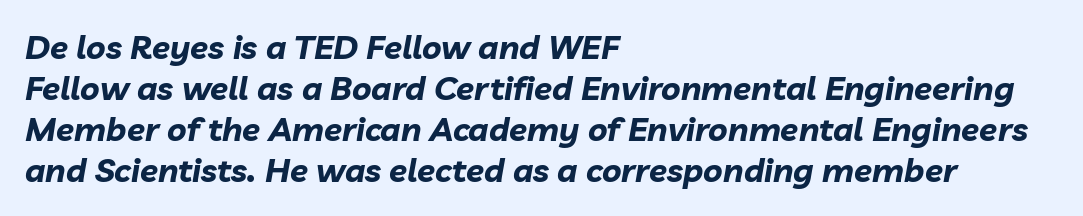
The image shows 33 px bold type, italic (leaning right); set left-aligned, line spacing 1.24x, normal letter spacing, not underlined; low stroke contrast and a medium x-height.
